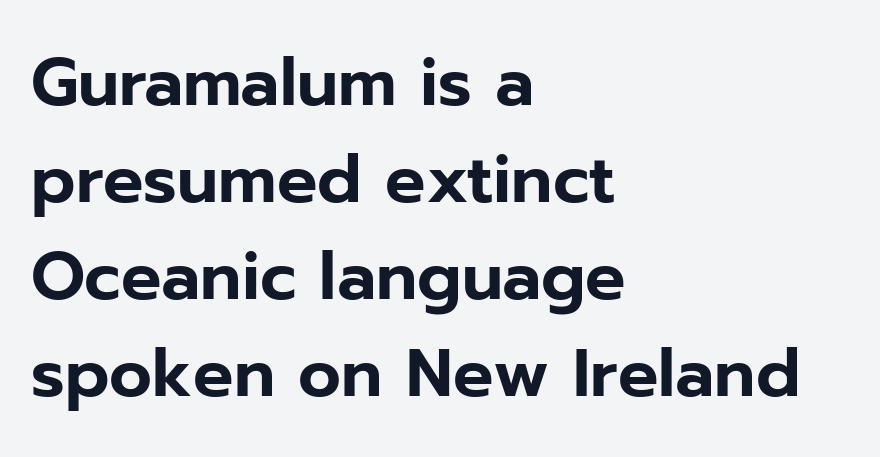
Q: Is the text italic (slanted)? A: No, it is upright.
Q: Is the typeface a serif or a sans-serif typeface? A: Sans-serif.
Q: Is the text underlined? A: No.
Q: How is the paragraph aligned? A: Left-aligned.
Q: Is the spacing between letters normal or unusually wide? A: Normal.
Q: Is the spacing between lines tight, normal or loose? A: Normal.
Q: Width (condensed, normal, or wide)? A: Normal.
Q: Stroke contrast? A: Low.
Q: x-height? A: Medium.
Q: Monospaced? A: No.
